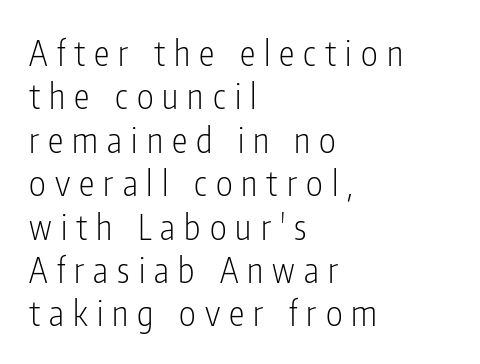
Q: Is the text bold? A: No.
Q: Is the text italic (slanted)? A: No, it is upright.
Q: Is the typeface a serif or a sans-serif typeface? A: Sans-serif.
Q: Is the text underlined? A: No.
Q: How is the paragraph aligned? A: Left-aligned.
Q: Is the spacing between letters normal or unusually wide? A: Unusually wide.
Q: Width (condensed, normal, or wide)? A: Condensed.
Q: Stroke contrast? A: Low.
Q: x-height? A: Medium.
Q: Monospaced? A: No.
